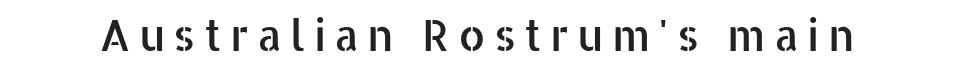
The axis of the letterforms is exactly vertical. Clear beneath every line of the passage. Think of a printed novel: that variable character pitch is what you see here. The text was rendered using a sans face with plain stroke endings.
